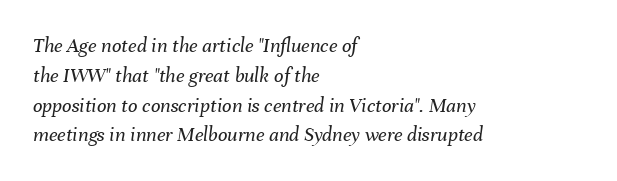
A classic flush-left, rag-right setting is used for this passage. The passage shown is not bold in any degree. Descenders are the only things crossing below the line. Yep, that's italic — everything's leaning. One glance says typical: line gaps are just what's usual.
